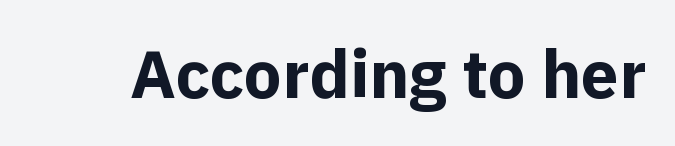
The image shows 67 px bold sans-serif type, upright; set normal letter spacing, not underlined; a medium x-height.
